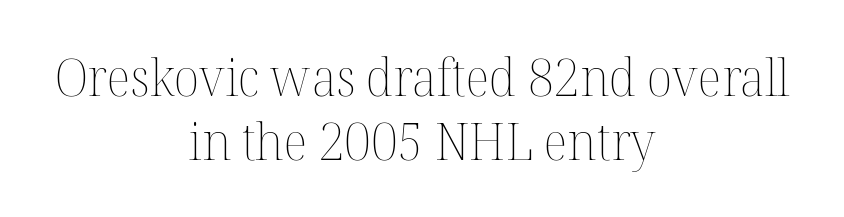
Q: Is the text bold? A: No.
Q: Is the text italic (slanted)? A: No, it is upright.
Q: Is the text underlined? A: No.
Q: How is the paragraph aligned? A: Centered.
Q: Is the spacing between letters normal or unusually wide? A: Normal.
Q: Width (condensed, normal, or wide)? A: Normal.
Q: Stroke contrast? A: Medium.
Q: x-height? A: Medium.
Q: Monospaced? A: No.
